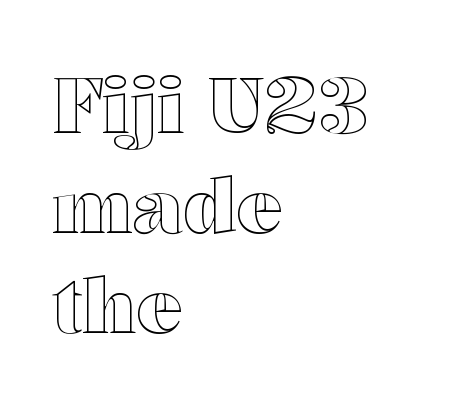
{"italic": "no", "width": "wide", "x_height": "medium", "monospaced": "no", "underline": "no", "align": "left", "line_spacing": "normal", "line_spacing_ratio": 1.3, "letter_spacing": "normal", "letter_spacing_em": 0.0, "glyph_px": 77}
